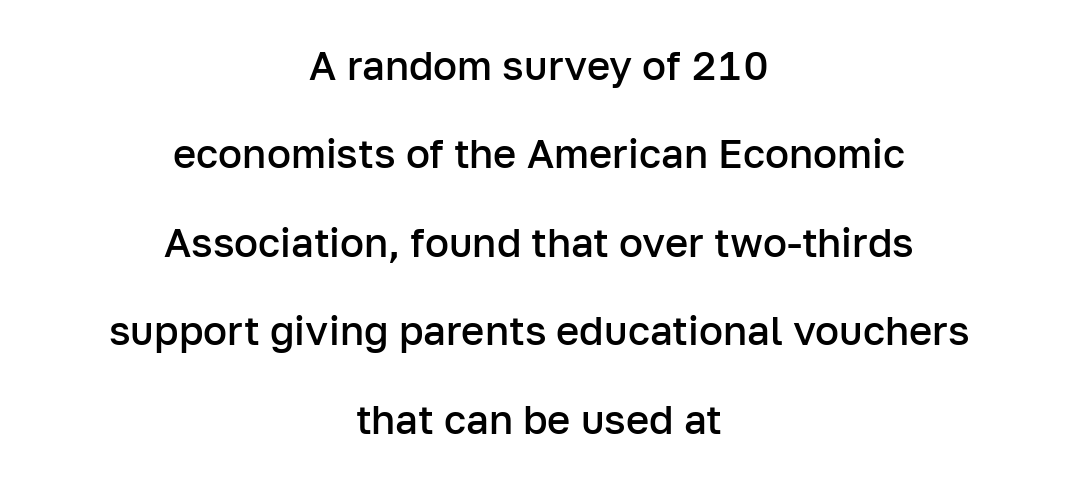
Q: Is the text bold? A: Semi-bold.
Q: Is the text italic (slanted)? A: No, it is upright.
Q: Is the typeface a serif or a sans-serif typeface? A: Sans-serif.
Q: Is the text underlined? A: No.
Q: How is the paragraph aligned? A: Centered.
Q: Is the spacing between letters normal or unusually wide? A: Normal.
Q: Is the spacing between lines tight, normal or loose? A: Loose.
Q: Width (condensed, normal, or wide)? A: Normal.
Q: Stroke contrast? A: Low.
Q: x-height? A: Medium.
Q: Monospaced? A: No.
